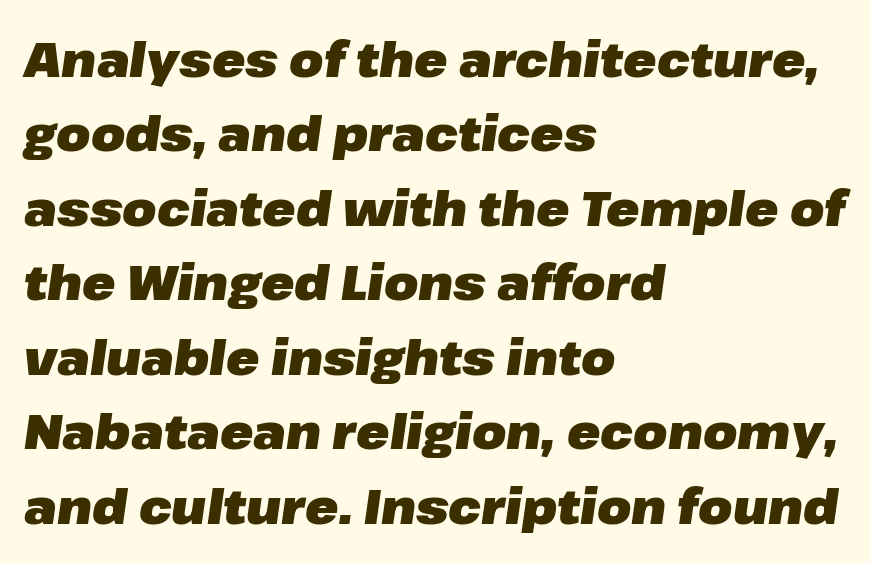
The image shows 49 px heavy type, italic (leaning right); set left-aligned, normal line spacing (1.52x), normal letter spacing, not underlined; low stroke contrast and a medium x-height.
